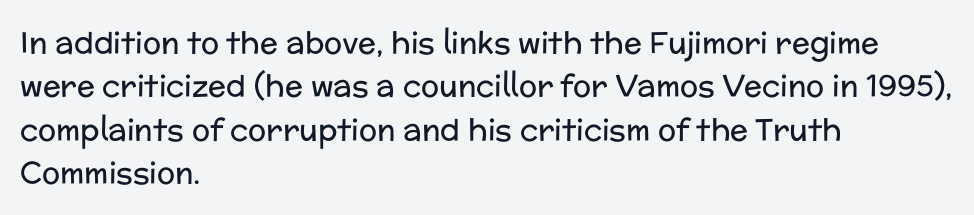
The image shows 30 px regular-weight sans-serif type, upright; set left-aligned, normal line spacing (1.45x), normal letter spacing, not underlined; low stroke contrast and a medium x-height.
